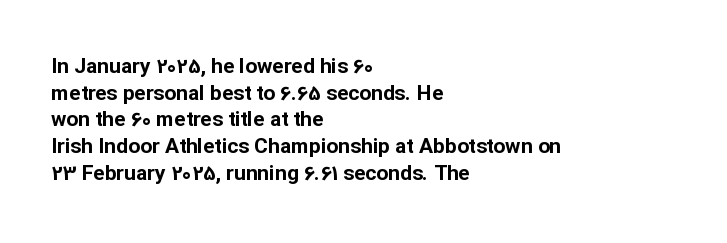
Q: Is the text bold? A: Yes.
Q: Is the text italic (slanted)? A: No, it is upright.
Q: Is the text underlined? A: No.
Q: How is the paragraph aligned? A: Left-aligned.
Q: Is the spacing between letters normal or unusually wide? A: Normal.
Q: Is the spacing between lines tight, normal or loose? A: Normal.
